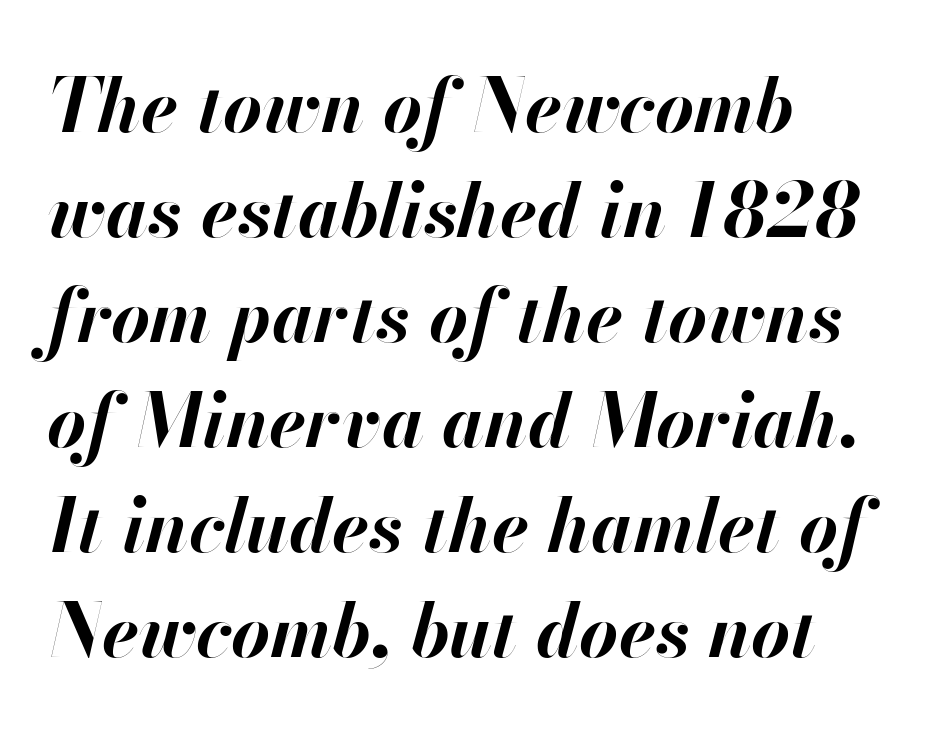
The image shows 75 px bold type, italic (leaning right); set left-aligned, normal line spacing (1.4x), normal letter spacing, not underlined; high stroke contrast and a small x-height.
